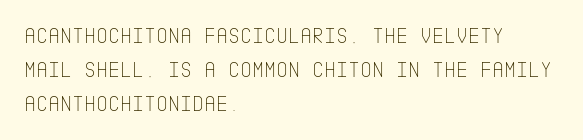
{"italic": "no", "bold": "no", "underline": "no", "align": "left", "line_spacing": "normal", "line_spacing_ratio": 1.47, "letter_spacing": "normal", "letter_spacing_em": 0.0, "glyph_px": 23}
